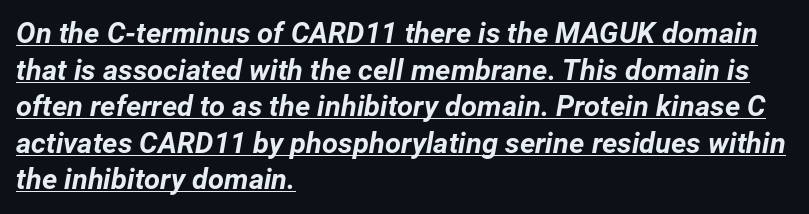
This sample uses an oblique cut, with every glyph tilted off the vertical. In designer terms, the underline attribute is active on this setting. Each line starts at the same left margin while the right side varies. Set as a true bold cut, around the 700 mark. A typesetter would call this zero additional tracking. Spacing verdict: proportional, widths tailored to each character.
